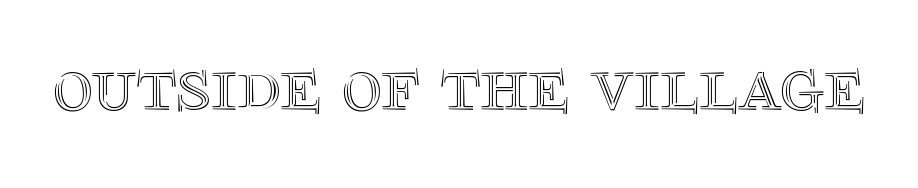
Does the lettering tilt? It doesn't — this is upright. Standard letterfit; no display-style spreading of the glyphs. Looks like regular typesetting: each glyph gets only the width it needs. Nobody drew a line under any word here.
